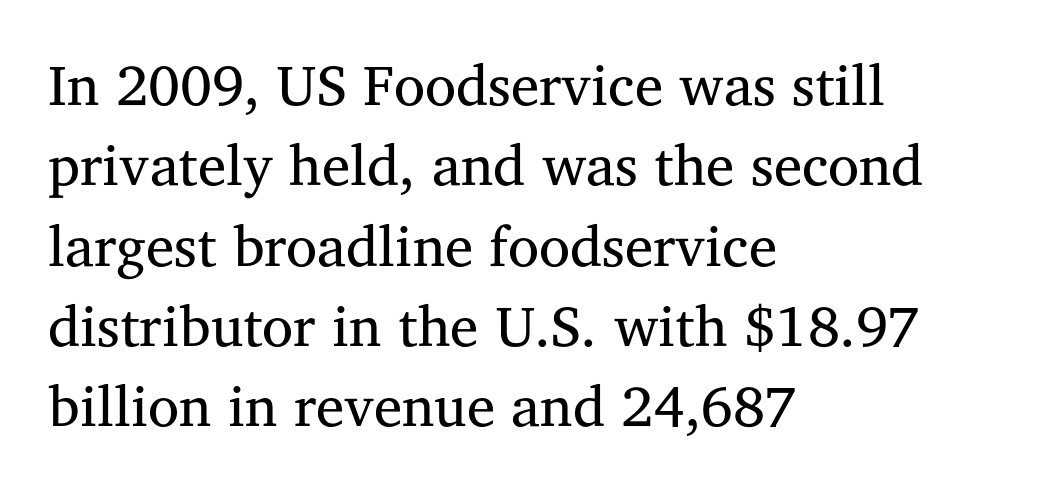
The image shows 57 px regular-weight serif type, upright; set left-aligned, normal line spacing (1.41x), normal letter spacing, not underlined; medium stroke contrast and a medium x-height.
